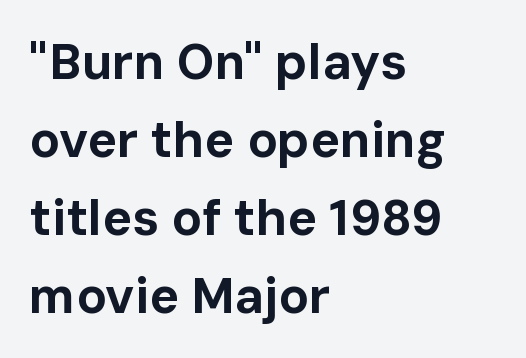
The image shows 50 px bold sans-serif type, upright; set left-aligned, normal line spacing (1.56x), normal letter spacing, not underlined; low stroke contrast and a medium x-height.
